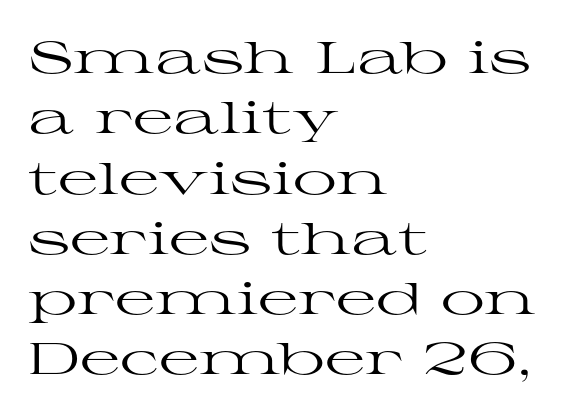
The rendering shows small feet on the letterforms — a serif design. Nothing unusual about the tracking: characters are spaced as the font intends. This is the regular roman posture of the typeface. Reading down the block, your eye returns to a fixed left position each line.
